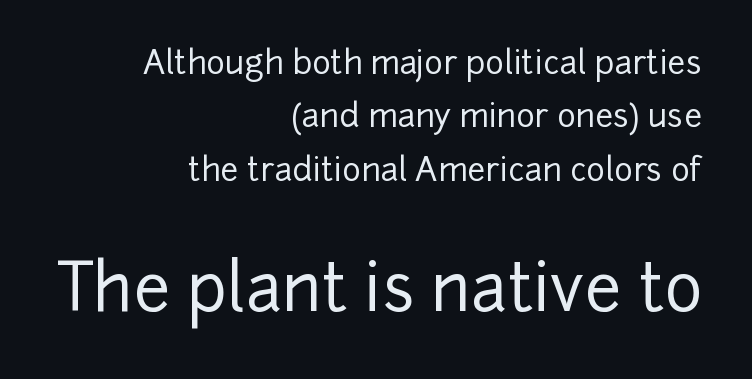
{"serif": "no", "italic": "no", "width": "normal", "stroke_contrast": "low", "x_height": "medium", "monospaced": "no", "underline": "no", "align": "right", "line_spacing": "normal", "line_spacing_ratio": 1.67, "letter_spacing": "normal", "letter_spacing_em": 0.0, "larger_block": "second", "size_ratio": 2.03, "glyph_px": 65}
